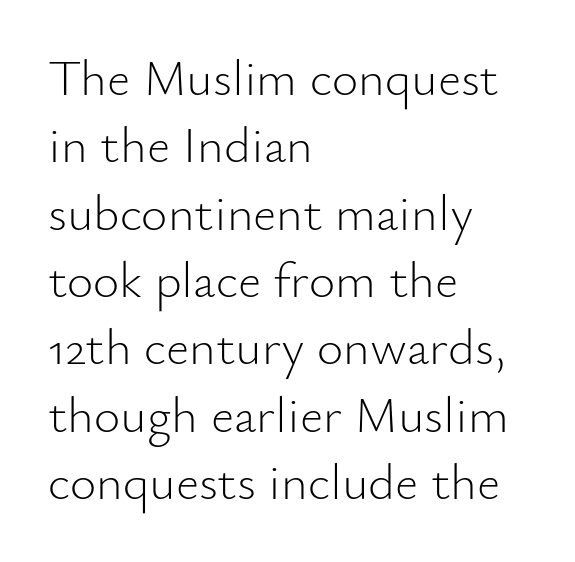
The line texture is even and compact thanks to regular tracking. Quick note: underline off. Each letter's strokes conclude bluntly, with no projecting serifs. A student would call this left alignment; a typographer would say flush left, rag right.
